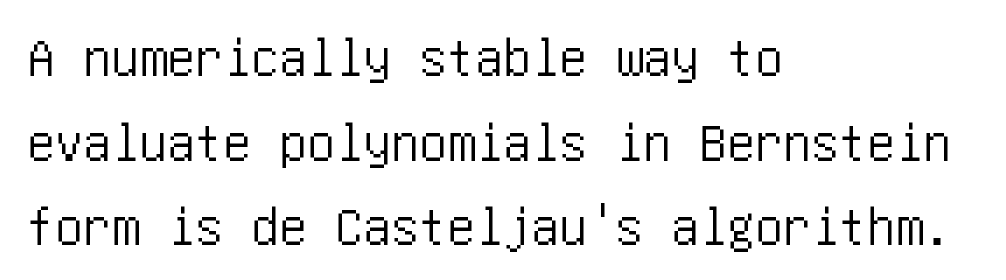
{"serif": "no", "italic": "no", "width": "condensed", "stroke_contrast": "low", "x_height": "large", "underline": "no", "align": "left", "line_spacing": "normal", "line_spacing_ratio": 1.51, "letter_spacing": "normal", "letter_spacing_em": 0.0, "glyph_px": 56}
